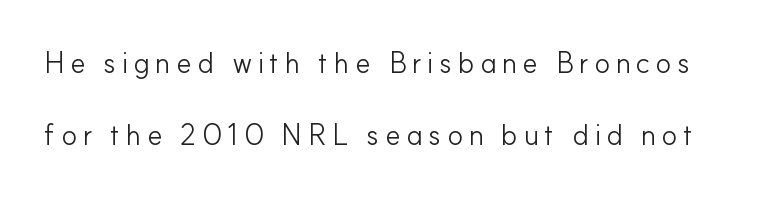
{"serif": "no", "italic": "no", "bold": "no", "weight": "light", "width": "normal", "stroke_contrast": "low", "x_height": "small", "monospaced": "no", "underline": "no", "line_spacing": "loose", "line_spacing_ratio": 2.47, "glyph_px": 29}
